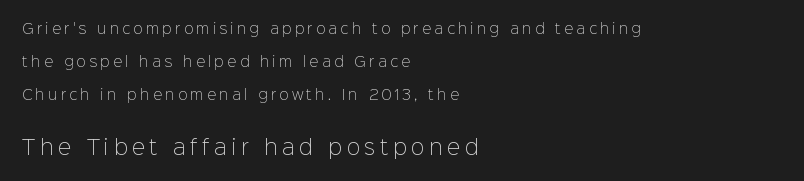
The image shows 20 px text type, upright; set left-aligned, loose line spacing (2.37x), unusually wide letter spacing (+0.23 em), not underlined; the second (bottom) block is 1.43x larger.
